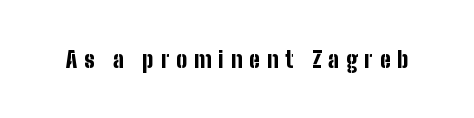
Q: Is the text bold? A: Yes.
Q: Is the text italic (slanted)? A: No, it is upright.
Q: Is the text underlined? A: No.
Q: Is the spacing between letters normal or unusually wide? A: Unusually wide.
